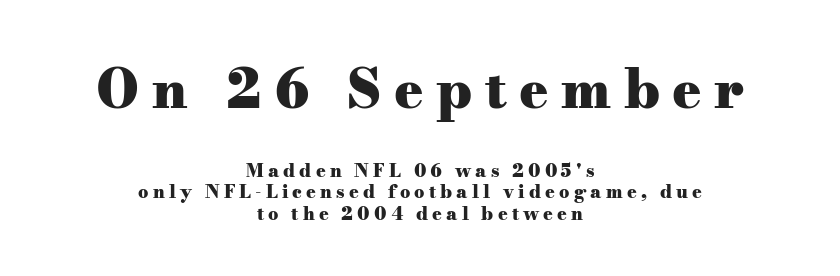
The rendering shrinks the type as you move from the upper chunk to the lower. The passage shown has open, widely tracked lettering throughout. I'd call this a serif setting — the letters wear small feet. The rendering uses a bold face; every stroke is thick and dark. This sample is center-justified, so both line endings float freely. Nobody drew a line under any word here.
